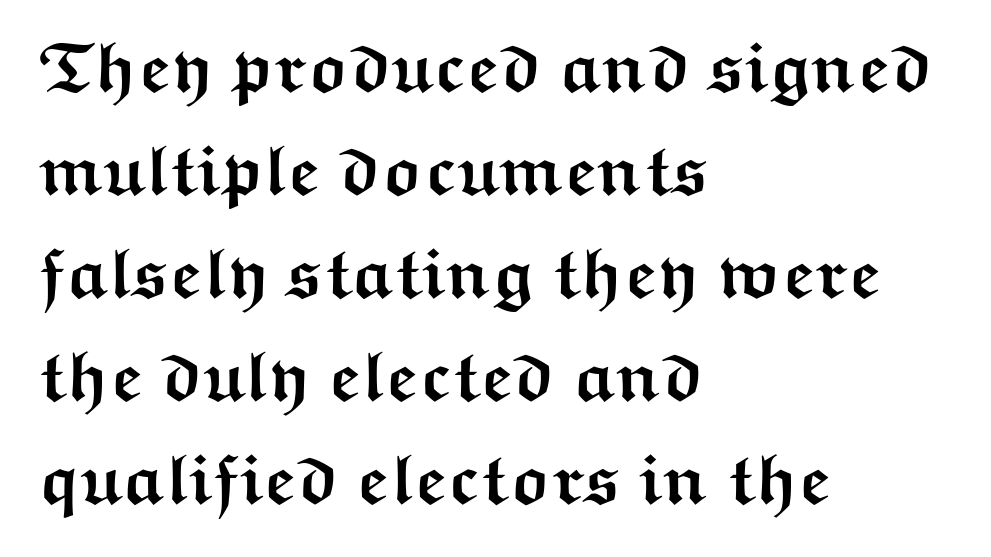
{"serif": "no", "italic": "no", "bold": "yes", "weight": "semibold", "width": "wide", "stroke_contrast": "medium", "x_height": "medium", "monospaced": "no", "underline": "no", "align": "left", "line_spacing": "normal", "line_spacing_ratio": 1.45, "letter_spacing": "normal", "letter_spacing_em": 0.0, "glyph_px": 71}
